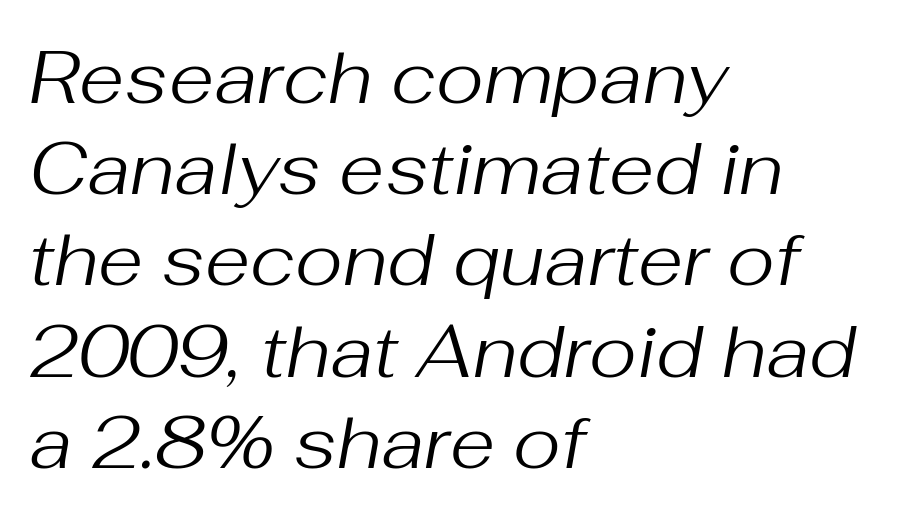
Q: Is the text bold? A: No.
Q: Is the text italic (slanted)? A: Yes, it leans right by about 10 degrees.
Q: Is the text underlined? A: No.
Q: How is the paragraph aligned? A: Left-aligned.
Q: Is the spacing between letters normal or unusually wide? A: Normal.
Q: Is the spacing between lines tight, normal or loose? A: Normal.
Q: Width (condensed, normal, or wide)? A: Normal.
Q: Stroke contrast? A: Medium.
Q: x-height? A: Medium.
Q: Monospaced? A: No.
